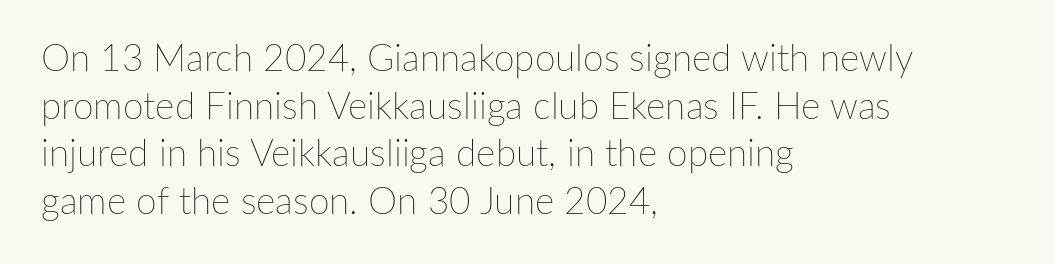
The image shows 37 px thin type, upright; set left-aligned, normal line spacing (1.29x), normal letter spacing, not underlined; low stroke contrast and a medium x-height.
